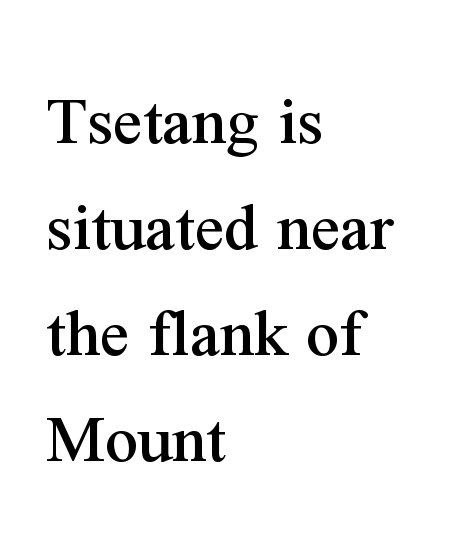
{"serif": "yes", "italic": "no", "width": "normal", "stroke_contrast": "medium", "x_height": "medium", "monospaced": "no", "underline": "no", "align": "left", "line_spacing": "normal", "line_spacing_ratio": 1.47, "letter_spacing": "normal", "letter_spacing_em": 0.0, "glyph_px": 72}
